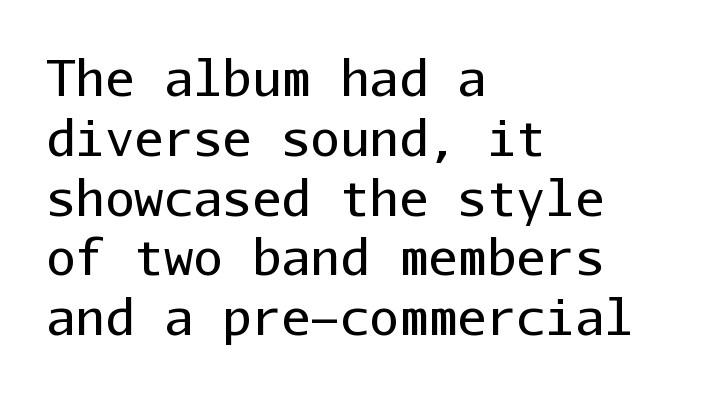
The passage shown is typeset with a sans-serif family. The area under the type is left untouched. Compared with typical body copy, the letter spacing here is the same. Casual observation: everything's shoved over to the left. Monospaced: the letters line up in strict vertical columns.
